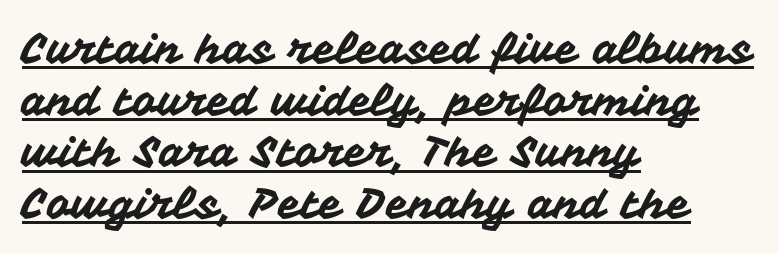
The image shows 42 px sans-serif type; set left-aligned, line spacing 1.23x, normal letter spacing, underlined; medium stroke contrast and a medium x-height.
